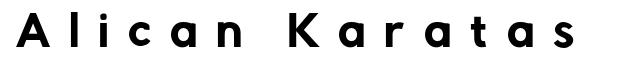
Q: Is the text italic (slanted)? A: No, it is upright.
Q: Is the typeface a serif or a sans-serif typeface? A: Sans-serif.
Q: Is the text underlined? A: No.
Q: Is the spacing between letters normal or unusually wide? A: Unusually wide.
Q: Width (condensed, normal, or wide)? A: Normal.
Q: Stroke contrast? A: Low.
Q: x-height? A: Medium.
Q: Monospaced? A: No.
